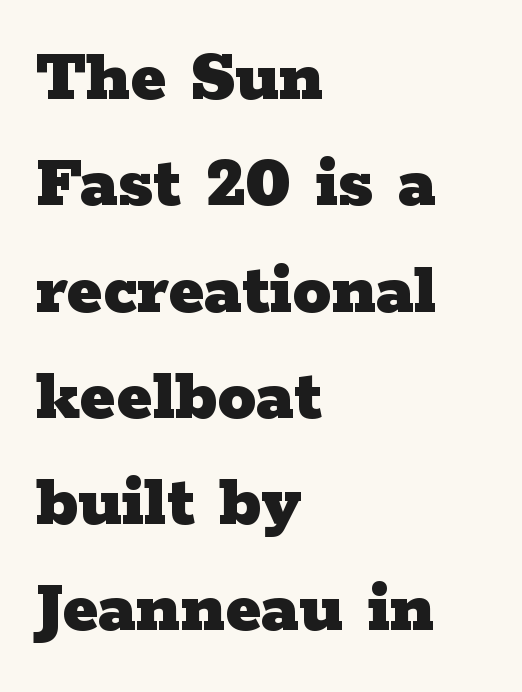
Glyph-to-glyph distance matches everyday printed text. Proportional: the letters do not fall into vertical columns. Compared with typical paragraphs, the rows here are spaced about the same. The passage shown is emphatically bold.
